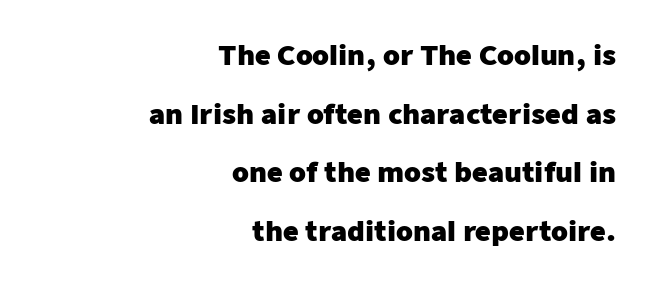
The image shows 27 px bold type, upright; set right-aligned, loose line spacing (2.17x), normal letter spacing, not underlined.
